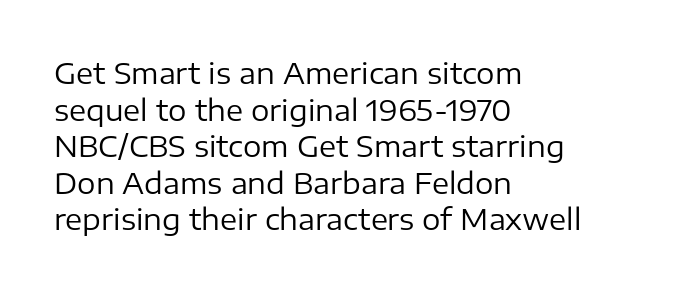
{"serif": "no", "italic": "no", "bold": "no", "weight": "regular", "width": "normal", "stroke_contrast": "low", "x_height": "medium", "monospaced": "no", "underline": "no", "align": "left", "line_spacing": "normal", "line_spacing_ratio": 1.26, "letter_spacing": "normal", "letter_spacing_em": 0.0, "glyph_px": 29}
